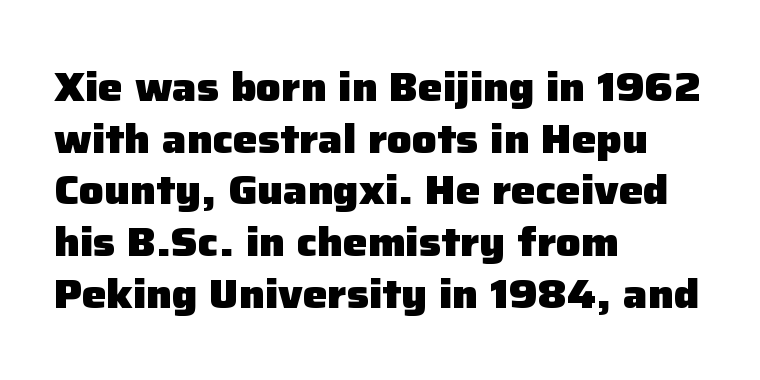
{"serif": "no", "italic": "no", "bold": "yes", "weight": "heavy", "width": "normal", "stroke_contrast": "low", "x_height": "medium", "monospaced": "no", "underline": "no", "align": "left", "line_spacing": "normal", "line_spacing_ratio": 1.26, "letter_spacing": "normal", "letter_spacing_em": 0.0, "glyph_px": 41}
